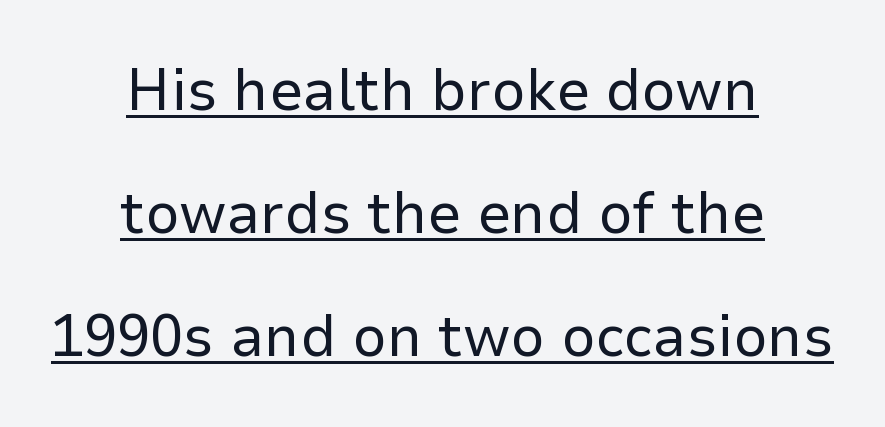
Q: Is the text bold? A: No.
Q: Is the text italic (slanted)? A: No, it is upright.
Q: Is the typeface a serif or a sans-serif typeface? A: Sans-serif.
Q: Is the text underlined? A: Yes.
Q: How is the paragraph aligned? A: Centered.
Q: Is the spacing between letters normal or unusually wide? A: Normal.
Q: Is the spacing between lines tight, normal or loose? A: Loose.
Q: Width (condensed, normal, or wide)? A: Normal.
Q: Stroke contrast? A: Low.
Q: x-height? A: Medium.
Q: Monospaced? A: No.
